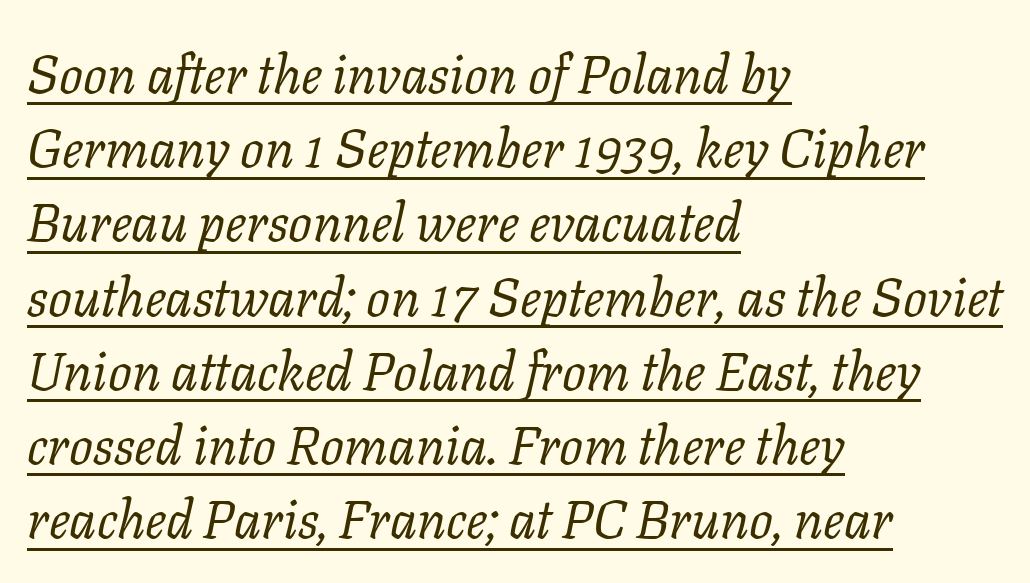
The image shows 53 px regular-weight serif type, italic (leaning right); set left-aligned, normal line spacing (1.4x), normal letter spacing, underlined; low stroke contrast and a medium x-height.
